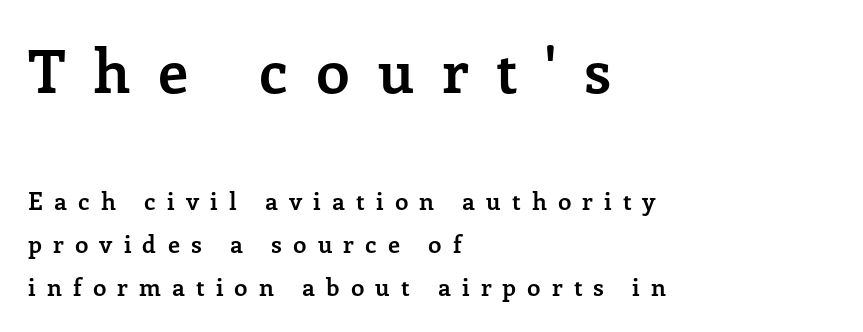
Its strokes are broad and dark, the hallmark of bold type. A bare baseline throughout the passage. Are there feet on the stems? There are — it's a serif. The type sits square on the baseline with zero lean. Each line starts at the same left margin while the right side varies. Tracking value appears strongly positive — letters spread wide.
